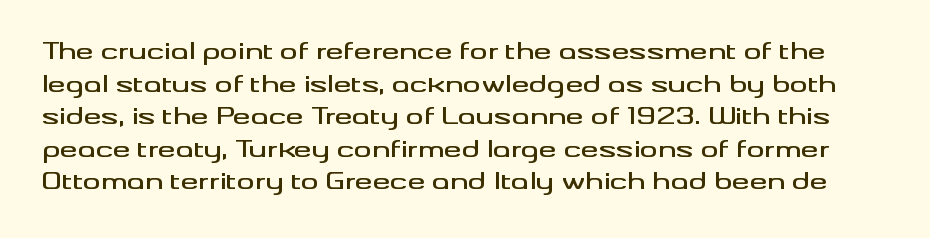
Bare-footed words on every line. The line-height multiplier appears to be the usual default. Tall strokes in this sample are plumb rather than angled. The tracking reads as untouched default to a designer's eye.
